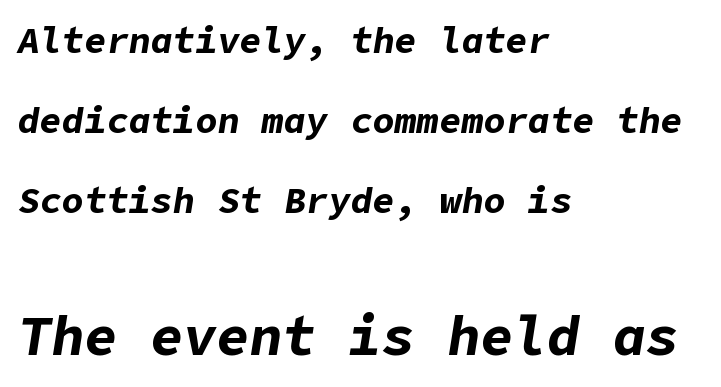
Successive baselines arrive slowly, with a big drop between each. Beneath every word, the page is bare. The paragraph has a hard left edge and a soft right edge. Between these two stacked blocks, the lower one wins on size. The letters sit at their default tracking, neither squeezed nor spread.
